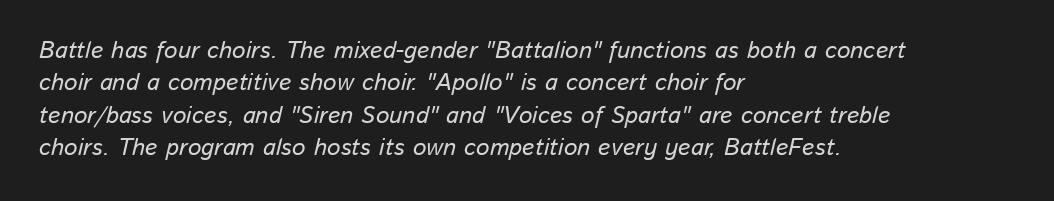
Spacing between characters is what you'd get straight out of the box. Horizontal bands of white between lines are of average thickness. Unmarked baselines from the first word to the last. Horizontally, the lines are justified to the leading edge only. When letters slant like this, we call the style italic.
